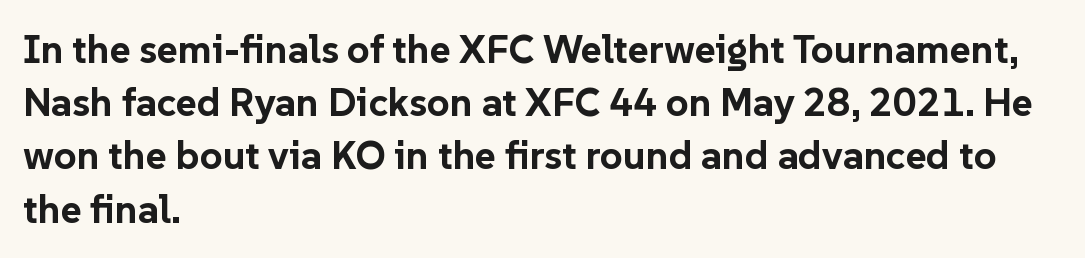
Leading matches the norm, producing a regular column. It's the straight-up-and-down kind of type. Note the varied advance widths — an 'i' is clearly narrower than an 'm'. Check where the strokes stop: nothing finishes them off — pure sans.
